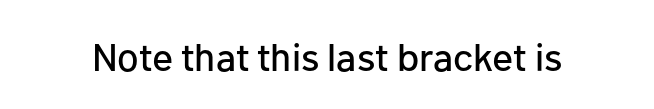
The image shows 39 px sans-serif type, upright; set normal letter spacing, not underlined; low stroke contrast and a medium x-height.
